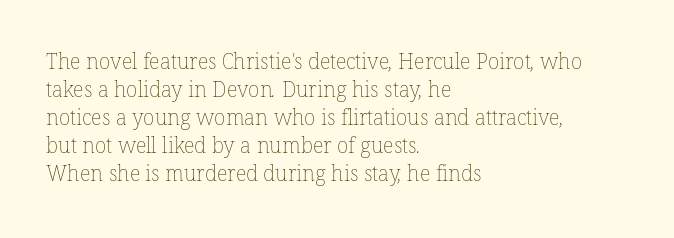
Q: Is the text bold? A: No.
Q: Is the text underlined? A: No.
Q: How is the paragraph aligned? A: Left-aligned.
Q: Is the spacing between letters normal or unusually wide? A: Normal.
Q: Is the spacing between lines tight, normal or loose? A: Normal.
